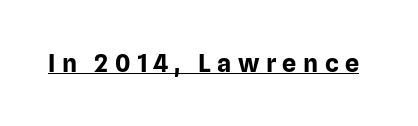
The image shows 25 px bold type, upright; set unusually wide letter spacing (+0.26 em), underlined.
